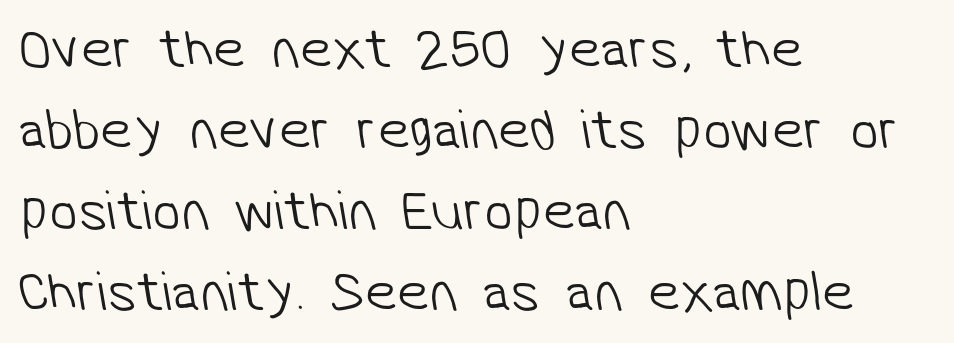
{"serif": "no", "bold": "no", "weight": "light", "width": "normal", "stroke_contrast": "low", "x_height": "medium", "monospaced": "no", "underline": "no", "align": "left", "line_spacing": "normal", "line_spacing_ratio": 1.42, "letter_spacing": "normal", "letter_spacing_em": 0.0, "glyph_px": 57}
